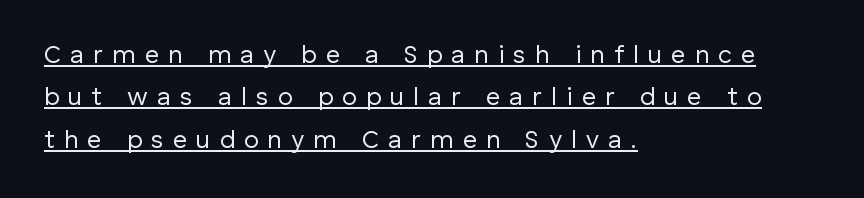
Notice how the stems are strictly vertical — no italics here. Emphasis is given by a line drawn under the lettering. Does the leading feel generous? No, just average. On a weight scale, this lands at 450 or below. This sample is left-justified, so line endings fall wherever the words run out.
